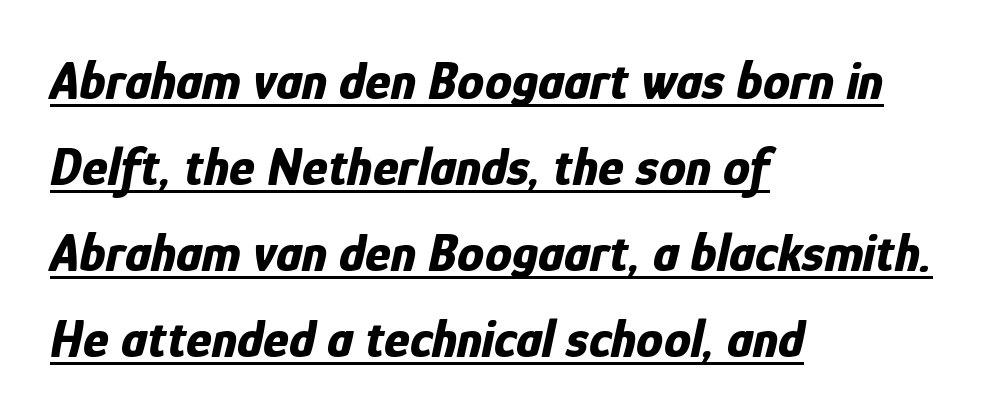
The image shows 54 px bold, condensed type, italic (leaning right); set left-aligned, normal line spacing (1.59x), normal letter spacing, underlined; low stroke contrast and a medium x-height.
